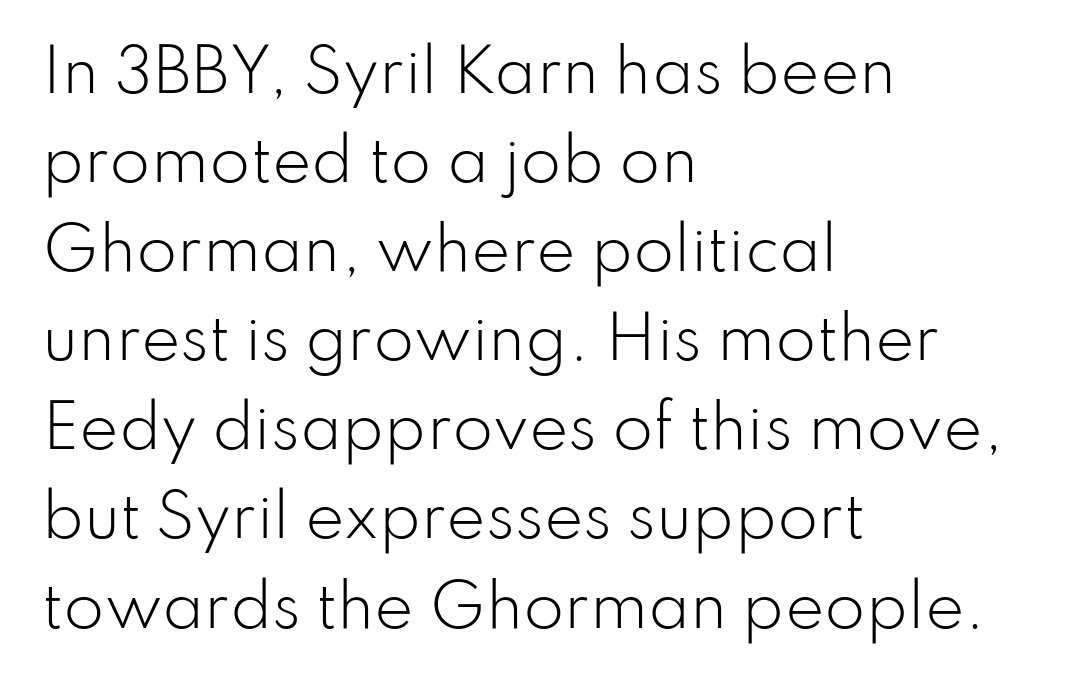
Q: Is the text bold? A: No.
Q: Is the text italic (slanted)? A: No, it is upright.
Q: Is the typeface a serif or a sans-serif typeface? A: Sans-serif.
Q: Is the text underlined? A: No.
Q: How is the paragraph aligned? A: Left-aligned.
Q: Is the spacing between letters normal or unusually wide? A: Normal.
Q: Is the spacing between lines tight, normal or loose? A: Normal.
Q: Width (condensed, normal, or wide)? A: Normal.
Q: Stroke contrast? A: Low.
Q: x-height? A: Small.
Q: Monospaced? A: No.
